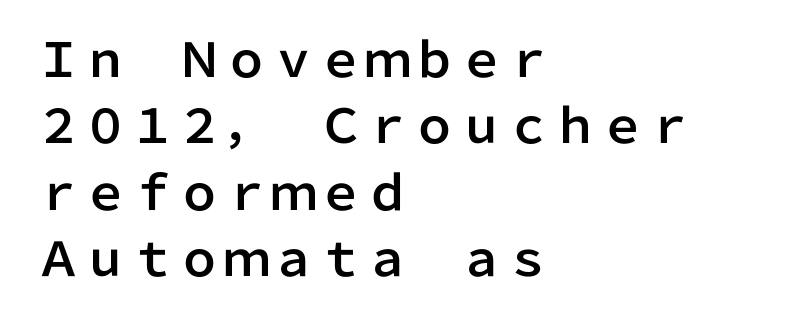
The image shows 47 px sans-serif type, upright; set left-aligned, normal line spacing (1.41x), normal letter spacing, not underlined; low stroke contrast and a medium x-height.
